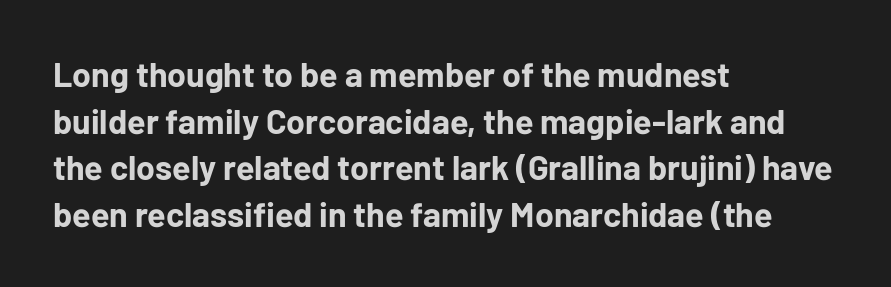
The image shows 34 px bold sans-serif type, upright; set left-aligned, normal line spacing (1.37x), normal letter spacing, not underlined; low stroke contrast and a medium x-height.
